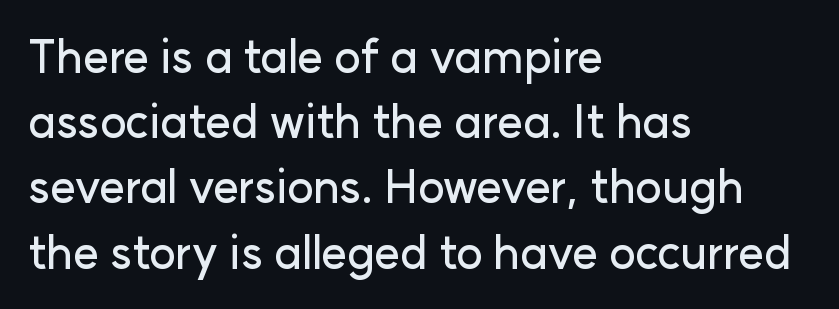
The image shows 45 px sans-serif type, upright; set left-aligned, normal line spacing (1.45x), normal letter spacing, not underlined; low stroke contrast and a medium x-height.
